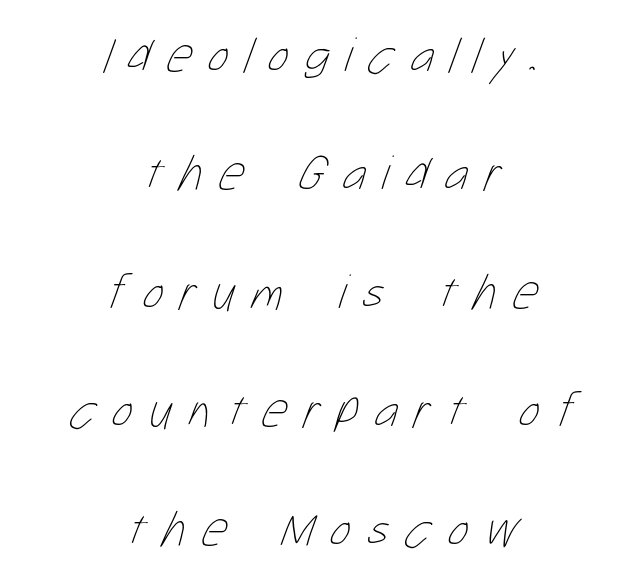
The image shows 50 px thin, condensed type; set centered, loose line spacing (2.37x), unusually wide letter spacing (+0.32 em), not underlined; low stroke contrast and a medium x-height.
